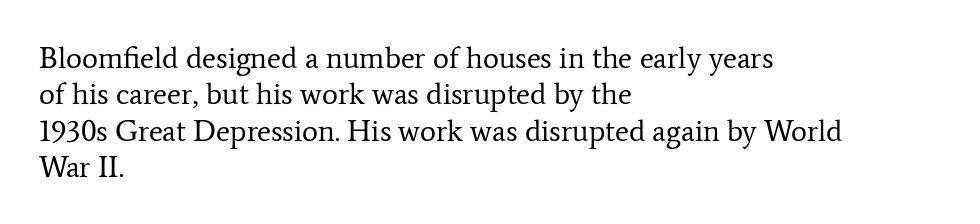
The foot of each line stays bare and open. Visually the block forms a straight wall on the left and a jagged coastline on the right. Words appear dense and cohesive because spacing is normal. The rendering uses natural spacing where letterforms have individual widths. Observe the serifs anchoring each vertical stroke in this sample. Stem width sits at or under what a default text font uses.
